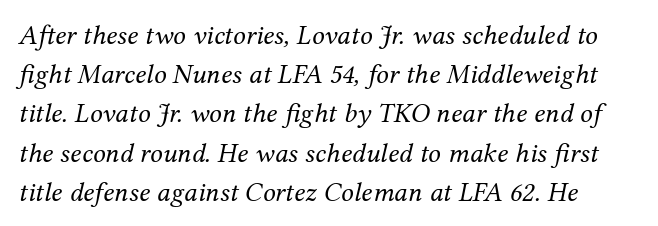
The image shows 28 px regular-weight serif type, italic (leaning right); set left-aligned, normal line spacing (1.4x), normal letter spacing, not underlined; medium stroke contrast and a medium x-height.
